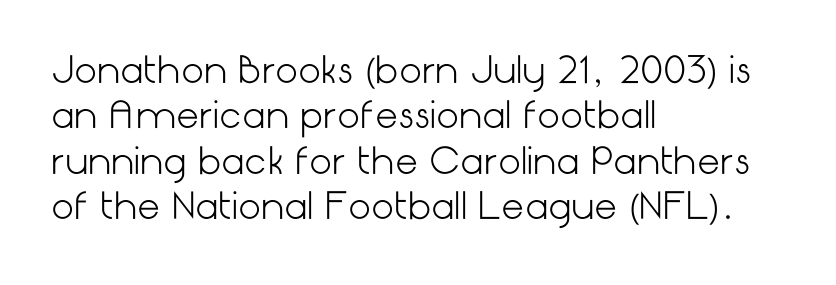
Q: Is the text bold? A: No.
Q: Is the text italic (slanted)? A: No, it is upright.
Q: Is the typeface a serif or a sans-serif typeface? A: Sans-serif.
Q: Is the text underlined? A: No.
Q: How is the paragraph aligned? A: Left-aligned.
Q: Is the spacing between letters normal or unusually wide? A: Normal.
Q: Is the spacing between lines tight, normal or loose? A: Normal.
Q: Width (condensed, normal, or wide)? A: Normal.
Q: Stroke contrast? A: Low.
Q: x-height? A: Medium.
